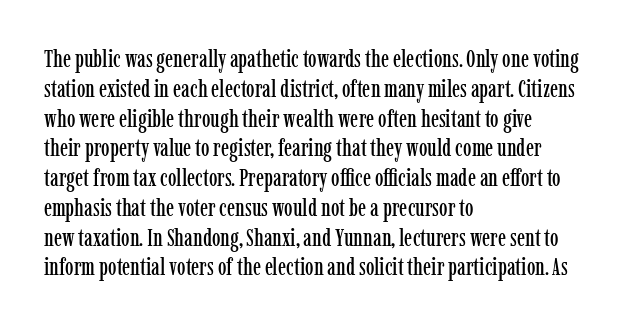
{"italic": "no", "underline": "no", "align": "left", "line_spacing_ratio": 1.24, "letter_spacing": "normal", "letter_spacing_em": 0.0, "glyph_px": 24}
